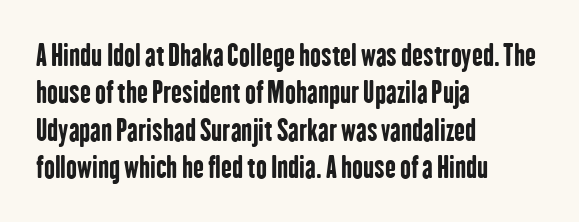
The image shows 29 px bold, condensed sans-serif type, upright; set left-aligned, normal line spacing (1.29x), normal letter spacing, not underlined; low stroke contrast and a medium x-height.
